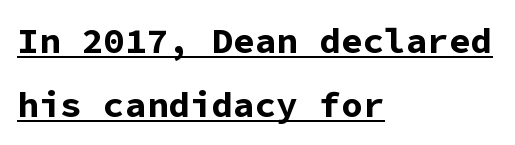
Each line starts at the same left margin while the right side varies. This is heavy type, rendered in bold. Words appear dense and cohesive because spacing is normal. Grotesque or geometric, the face here clearly has no serifs. Check the space under the baseline: a stroke is drawn there. The type sits square on the baseline with zero lean.
